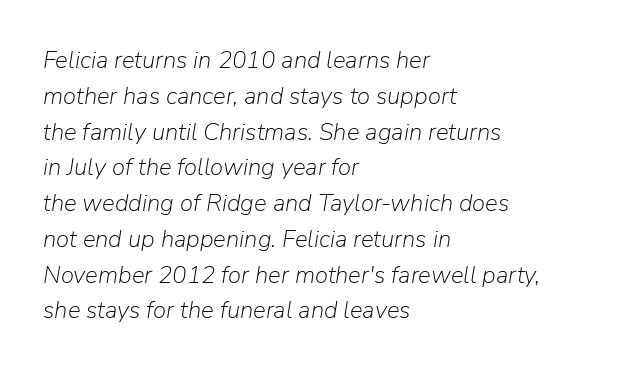
The rendering applies a slant to the glyphs. Notice how the passage keeps a crisp vertical edge on the left only. There is no visible air inserted between adjacent glyphs. The strip under each line holds only bare page. Weight class: somewhere from thin through regular. Vertical spacing — default.
